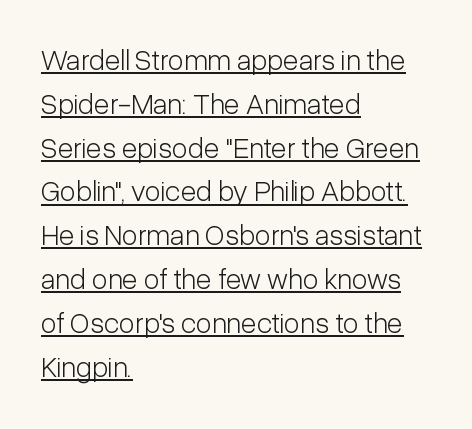
{"serif": "no", "italic": "no", "bold": "no", "weight": "light", "width": "condensed", "stroke_contrast": "low", "x_height": "medium", "monospaced": "no", "underline": "yes", "align": "left", "line_spacing": "normal", "line_spacing_ratio": 1.51, "letter_spacing": "normal", "letter_spacing_em": 0.0, "glyph_px": 29}
